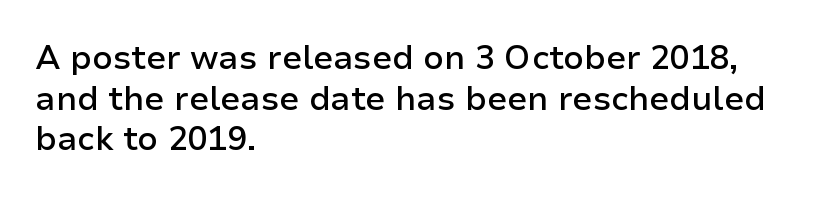
The image shows 33 px semibold sans-serif type, upright; set left-aligned, line spacing 1.23x, normal letter spacing, not underlined; low stroke contrast and a medium x-height.
